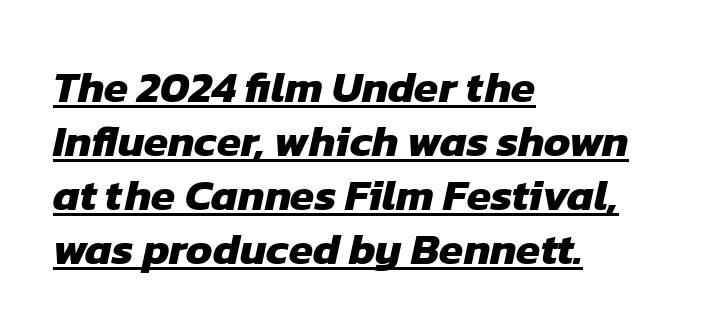
{"serif": "no", "bold": "yes", "weight": "heavy", "width": "normal", "stroke_contrast": "low", "x_height": "medium", "monospaced": "no", "underline": "yes", "align": "left", "line_spacing_ratio": 1.23, "letter_spacing": "normal", "letter_spacing_em": 0.0, "glyph_px": 44}
